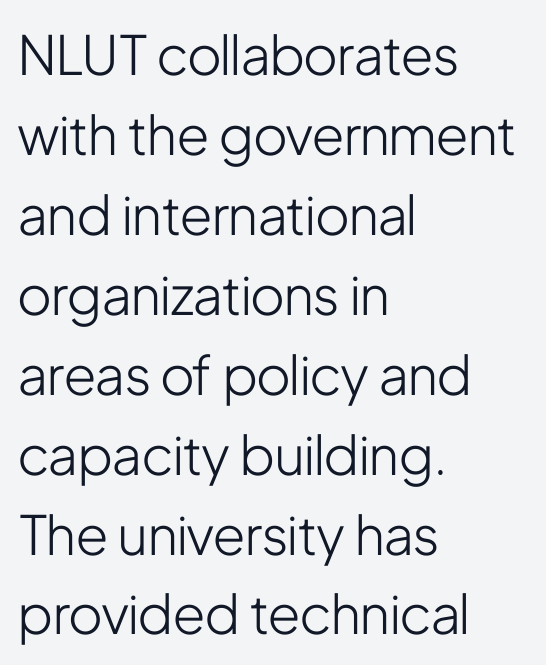
{"serif": "no", "italic": "no", "bold": "no", "weight": "light", "width": "condensed", "stroke_contrast": "low", "x_height": "medium", "monospaced": "no", "underline": "no", "align": "left", "line_spacing": "normal", "line_spacing_ratio": 1.48, "letter_spacing": "normal", "letter_spacing_em": 0.0, "glyph_px": 54}
